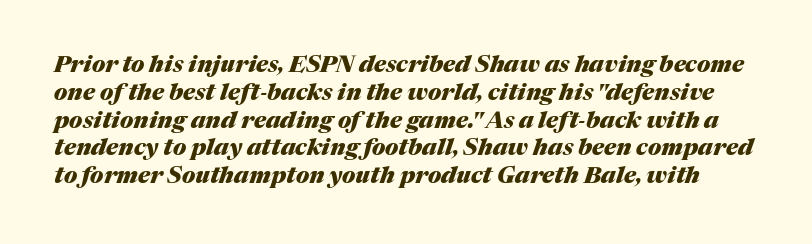
The image shows 23 px bold type, italic (leaning right); set line spacing 1.21x, normal letter spacing, not underlined.
